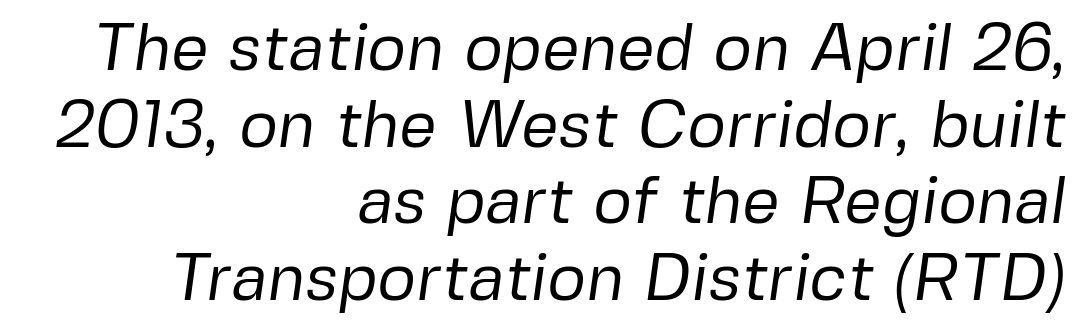
The image shows 66 px regular-weight sans-serif type; set right-aligned, line spacing 1.16x, normal letter spacing, not underlined; low stroke contrast and a medium x-height.
